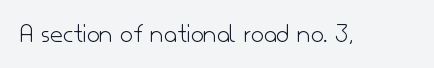
Q: Is the text bold? A: No.
Q: Is the text italic (slanted)? A: No, it is upright.
Q: Is the typeface a serif or a sans-serif typeface? A: Sans-serif.
Q: Is the text underlined? A: No.
Q: Is the spacing between letters normal or unusually wide? A: Normal.
Q: Width (condensed, normal, or wide)? A: Normal.
Q: Stroke contrast? A: Low.
Q: x-height? A: Small.
Q: Monospaced? A: No.
